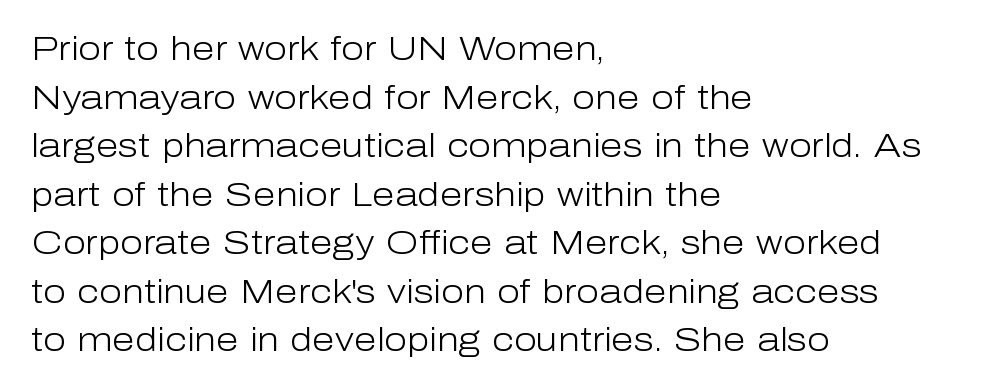
Q: Is the text bold? A: No.
Q: Is the text italic (slanted)? A: No, it is upright.
Q: Is the typeface a serif or a sans-serif typeface? A: Sans-serif.
Q: Is the text underlined? A: No.
Q: How is the paragraph aligned? A: Left-aligned.
Q: Is the spacing between letters normal or unusually wide? A: Normal.
Q: Is the spacing between lines tight, normal or loose? A: Normal.
Q: Width (condensed, normal, or wide)? A: Normal.
Q: Stroke contrast? A: Low.
Q: x-height? A: Medium.
Q: Monospaced? A: No.
